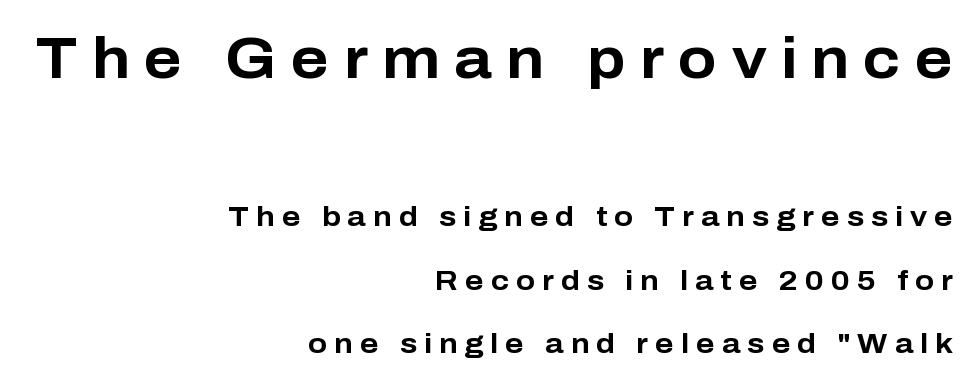
The strokes are fattened all the way to bold. The tracking reads as deliberately expanded to a designer's eye. The paragraph has a hard right edge and a soft left edge. The string is rendered with underlining switched off.
